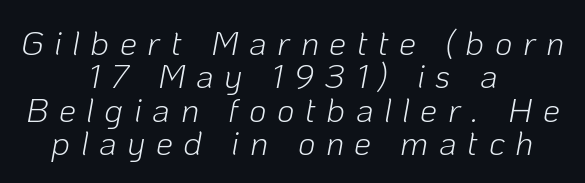
Q: Is the text bold? A: No.
Q: Is the text italic (slanted)? A: Yes, it leans right by about 10 degrees.
Q: Is the text underlined? A: No.
Q: How is the paragraph aligned? A: Centered.
Q: Is the spacing between letters normal or unusually wide? A: Unusually wide.
Q: Is the spacing between lines tight, normal or loose? A: Tight.
Q: Width (condensed, normal, or wide)? A: Normal.
Q: Stroke contrast? A: Low.
Q: x-height? A: Medium.
Q: Monospaced? A: No.
